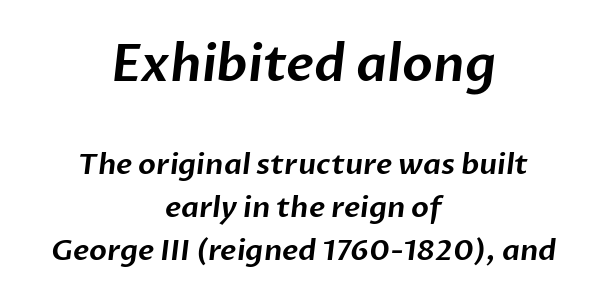
Type style note: lacks serifs. There is no visible air inserted between adjacent glyphs. The passage shown is typed in a proportional face where columns would drift. In CSS terms this would be text-align: center. The rendering uses a moderate line-height, typical for paragraphs. The space beneath each line is pristine and unruled.
